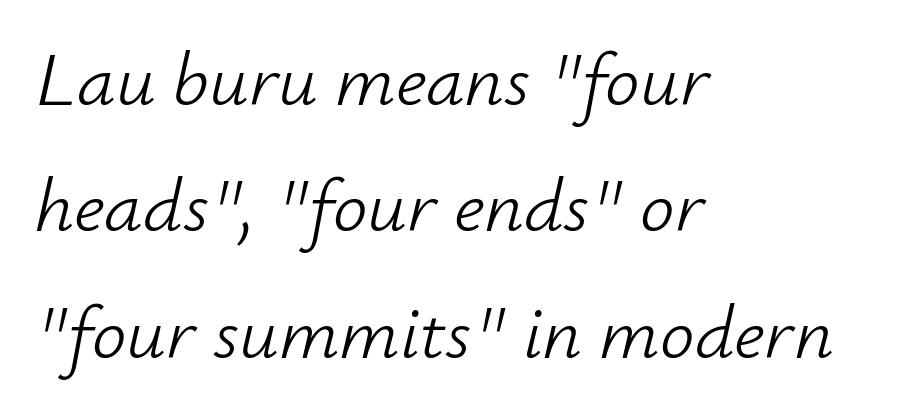
The image shows 77 px light type, italic (leaning right); set left-aligned, normal line spacing (1.64x), normal letter spacing, not underlined; low stroke contrast and a small x-height.
